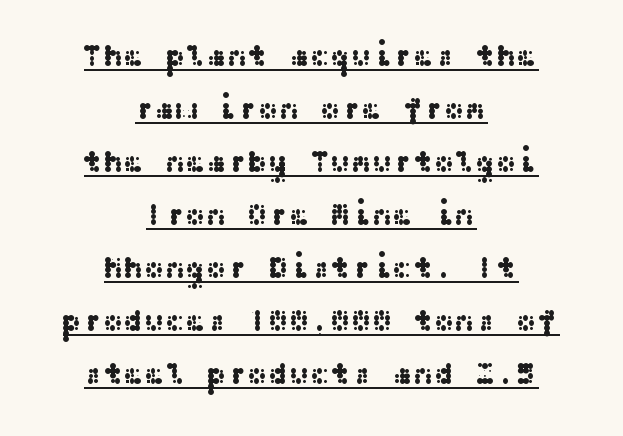
{"serif": "no", "italic": "no", "width": "wide", "stroke_contrast": "medium", "x_height": "medium", "underline": "yes", "align": "center", "line_spacing_ratio": 1.71, "letter_spacing": "normal", "letter_spacing_em": 0.0, "glyph_px": 31}
